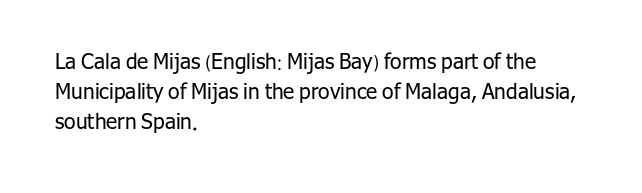
The image shows 21 px text type, upright; set left-aligned, normal line spacing (1.44x), normal letter spacing, not underlined.
